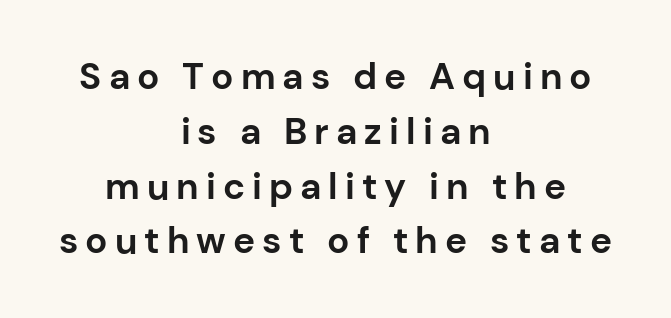
Does the weight exceed regular? Yes, all the way to bold. Rendered with straight, roman letterforms. Just letters on the line, the space beneath them empty. This is sans-serif lettering, the kind often seen on screens and signage.
